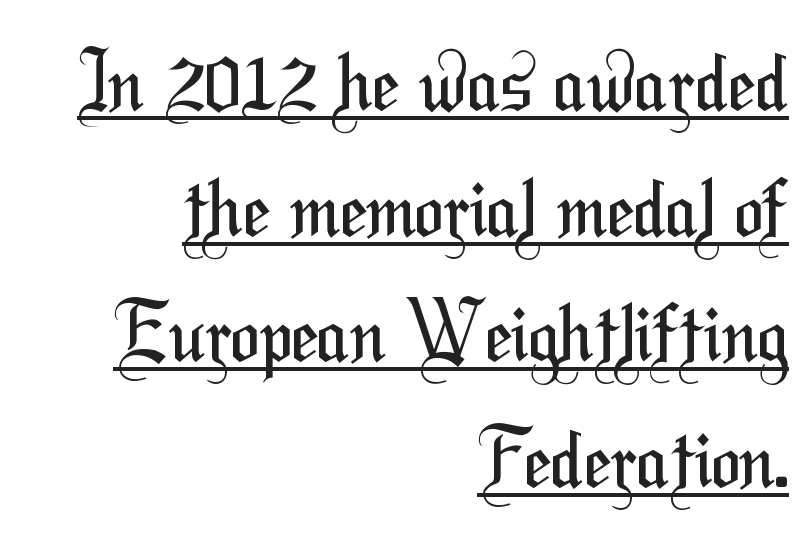
Q: Is the text bold? A: No.
Q: Is the typeface a serif or a sans-serif typeface? A: Sans-serif.
Q: Is the text underlined? A: Yes.
Q: How is the paragraph aligned? A: Right-aligned.
Q: Is the spacing between letters normal or unusually wide? A: Normal.
Q: Is the spacing between lines tight, normal or loose? A: Normal.
Q: Width (condensed, normal, or wide)? A: Condensed.
Q: Stroke contrast? A: Medium.
Q: x-height? A: Medium.
Q: Monospaced? A: No.
